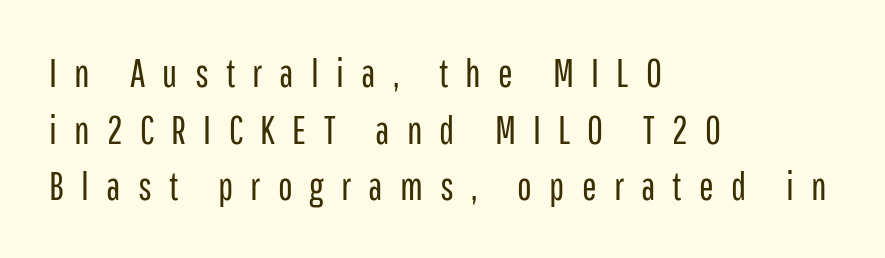
{"serif": "no", "italic": "no", "bold": "no", "weight": "regular", "width": "condensed", "stroke_contrast": "low", "x_height": "medium", "monospaced": "no", "underline": "no", "align": "left", "line_spacing": "normal", "line_spacing_ratio": 1.45, "letter_spacing": "wide", "letter_spacing_em": 0.44, "glyph_px": 39}
